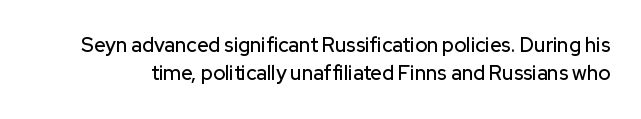
The image shows 20 px text type, upright; set normal line spacing (1.42x), normal letter spacing, not underlined.
